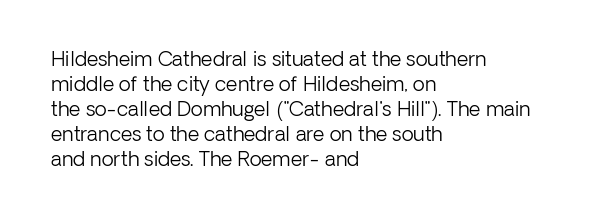
The image shows 20 px text type, upright; set left-aligned, normal line spacing (1.25x), normal letter spacing, not underlined.
